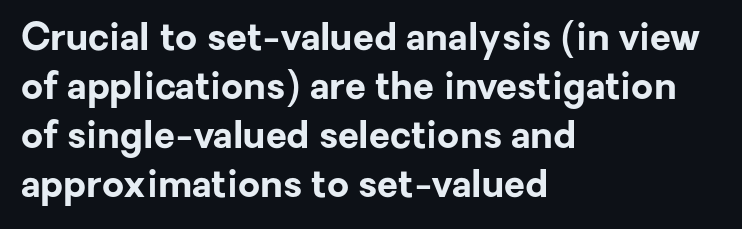
Q: Is the text bold? A: Yes.
Q: Is the text italic (slanted)? A: No, it is upright.
Q: Is the typeface a serif or a sans-serif typeface? A: Sans-serif.
Q: Is the text underlined? A: No.
Q: How is the paragraph aligned? A: Left-aligned.
Q: Is the spacing between letters normal or unusually wide? A: Normal.
Q: Is the spacing between lines tight, normal or loose? A: Normal.
Q: Width (condensed, normal, or wide)? A: Normal.
Q: Stroke contrast? A: Low.
Q: x-height? A: Medium.
Q: Monospaced? A: No.
